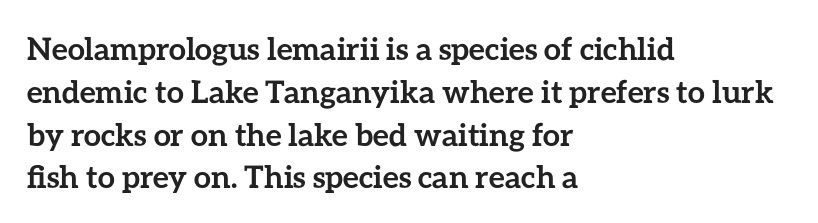
Q: Is the text bold? A: Yes.
Q: Is the text italic (slanted)? A: No, it is upright.
Q: Is the text underlined? A: No.
Q: How is the paragraph aligned? A: Left-aligned.
Q: Is the spacing between letters normal or unusually wide? A: Normal.
Q: Is the spacing between lines tight, normal or loose? A: Normal.
Q: Width (condensed, normal, or wide)? A: Normal.
Q: Stroke contrast? A: Low.
Q: x-height? A: Medium.
Q: Monospaced? A: No.
